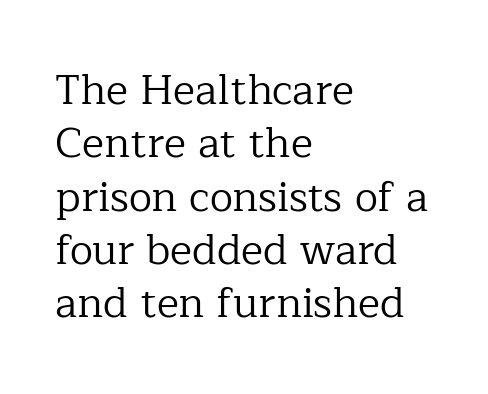
{"serif": "yes", "italic": "no", "bold": "no", "weight": "regular", "width": "normal", "stroke_contrast": "low", "x_height": "medium", "monospaced": "no", "underline": "no", "align": "left", "line_spacing": "normal", "line_spacing_ratio": 1.27, "letter_spacing": "normal", "letter_spacing_em": 0.0, "glyph_px": 42}
